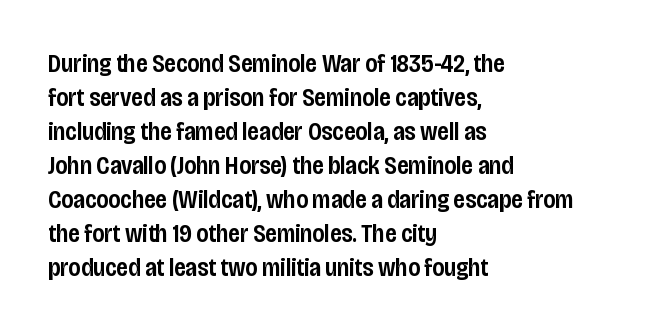
The image shows 25 px text type, upright; set left-aligned, normal line spacing (1.36x), normal letter spacing, not underlined.
